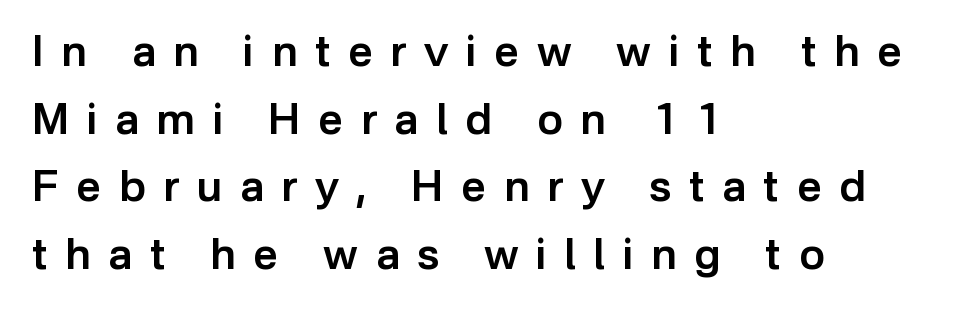
Posture: straight, roman, zero tilt. Note the varied advance widths — an 'i' is clearly narrower than an 'm'. Rule under the text: the space is simply empty. Typographic density is moderately raised because the face is semibold.
